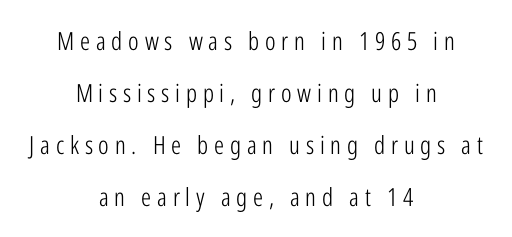
The image shows 25 px text type, upright; set centered, loose line spacing (2.08x), unusually wide letter spacing (+0.23 em), not underlined.
